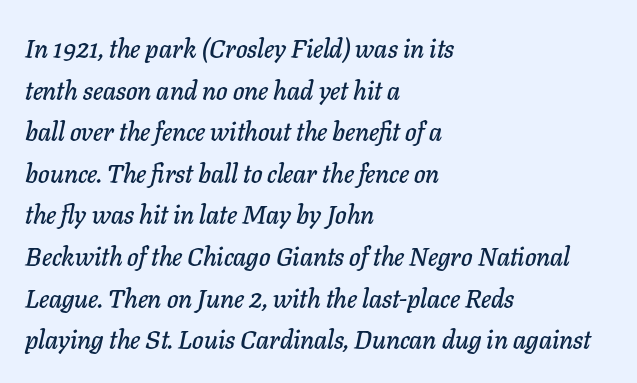
Q: Is the text italic (slanted)? A: Yes, it leans right by about 11 degrees.
Q: Is the text underlined? A: No.
Q: How is the paragraph aligned? A: Left-aligned.
Q: Is the spacing between letters normal or unusually wide? A: Normal.
Q: Is the spacing between lines tight, normal or loose? A: Normal.
